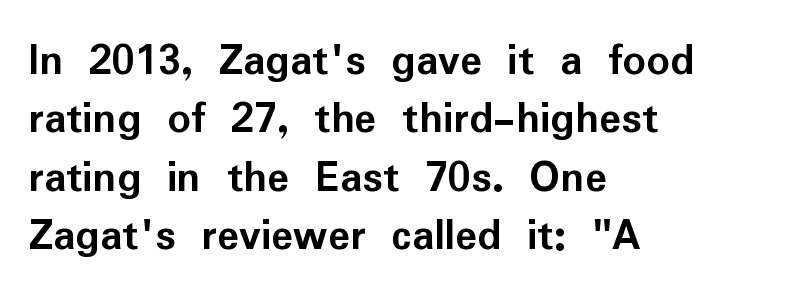
Q: Is the text bold? A: Yes.
Q: Is the text italic (slanted)? A: No, it is upright.
Q: Is the typeface a serif or a sans-serif typeface? A: Sans-serif.
Q: Is the text underlined? A: No.
Q: How is the paragraph aligned? A: Left-aligned.
Q: Is the spacing between letters normal or unusually wide? A: Normal.
Q: Is the spacing between lines tight, normal or loose? A: Normal.
Q: Width (condensed, normal, or wide)? A: Normal.
Q: Stroke contrast? A: Low.
Q: x-height? A: Medium.
Q: Monospaced? A: No.
